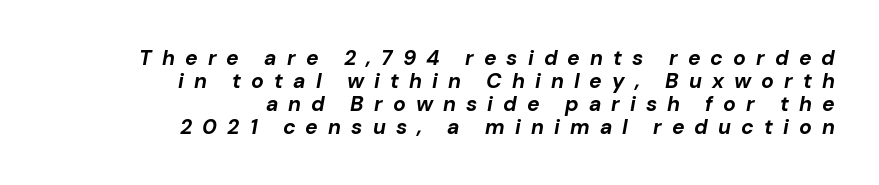
{"italic": "yes", "lean": "right", "slant_degrees": 10, "bold": "yes", "underline": "no", "align": "right", "line_spacing": "tight", "line_spacing_ratio": 1.09, "letter_spacing": "wide", "letter_spacing_em": 0.48, "glyph_px": 21}
